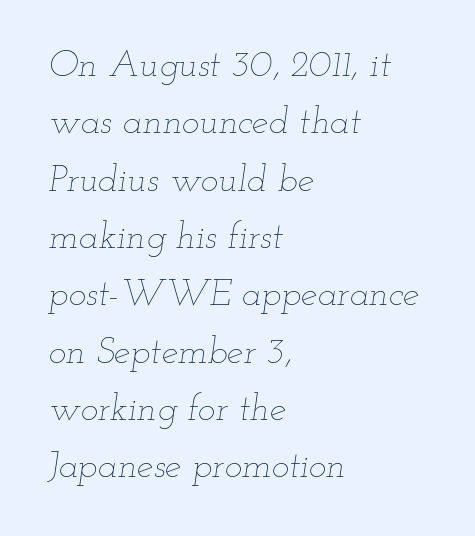
The image shows 37 px thin, wide type, italic (leaning right); set left-aligned, normal line spacing (1.55x), normal letter spacing, not underlined; low stroke contrast and a small x-height.
